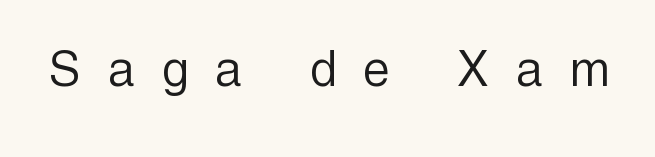
{"serif": "no", "italic": "no", "bold": "no", "weight": "light", "width": "condensed", "x_height": "medium", "monospaced": "no", "underline": "no", "letter_spacing": "wide", "letter_spacing_em": 0.49, "glyph_px": 58}
